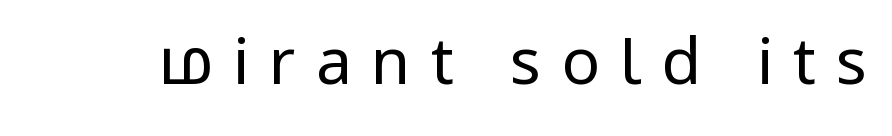
Q: Is the text bold? A: No.
Q: Is the text italic (slanted)? A: No, it is upright.
Q: Is the typeface a serif or a sans-serif typeface? A: Sans-serif.
Q: Is the text underlined? A: No.
Q: Is the spacing between letters normal or unusually wide? A: Unusually wide.
Q: Width (condensed, normal, or wide)? A: Condensed.
Q: Stroke contrast? A: Low.
